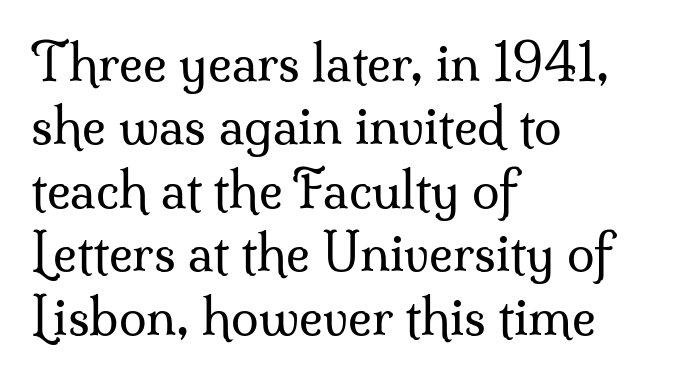
{"serif": "yes", "italic": "no", "bold": "no", "weight": "regular", "width": "normal", "stroke_contrast": "medium", "x_height": "small", "monospaced": "no", "underline": "no", "align": "left", "line_spacing": "normal", "line_spacing_ratio": 1.27, "letter_spacing": "normal", "letter_spacing_em": 0.0, "glyph_px": 50}
